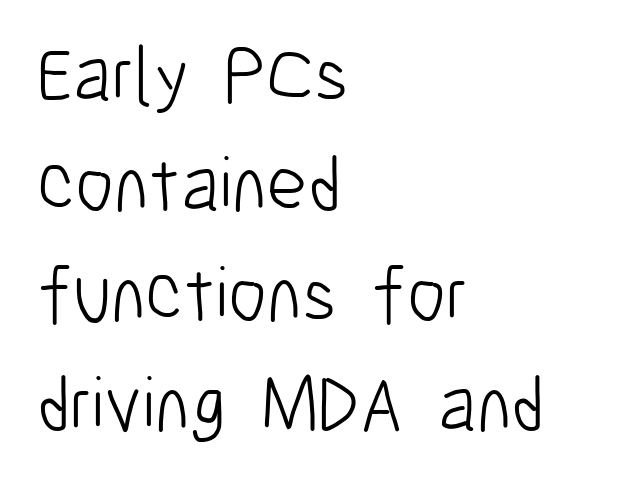
{"serif": "no", "italic": "no", "bold": "no", "weight": "light", "width": "condensed", "stroke_contrast": "low", "x_height": "medium", "monospaced": "no", "underline": "no", "align": "left", "line_spacing": "normal", "line_spacing_ratio": 1.41, "letter_spacing": "normal", "letter_spacing_em": 0.0, "glyph_px": 78}
